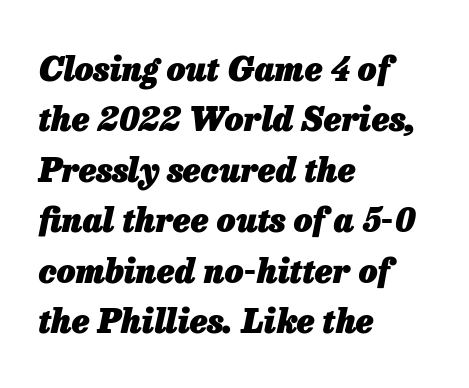
Bare-footed words on every line. Yep, that's italic — everything's leaning. Weight check: bold — yes, fully. Notice how the passage keeps a crisp vertical edge on the left only.
